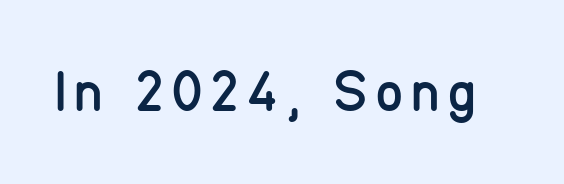
Q: Is the text bold? A: No.
Q: Is the text italic (slanted)? A: No, it is upright.
Q: Is the typeface a serif or a sans-serif typeface? A: Sans-serif.
Q: Is the text underlined? A: No.
Q: Width (condensed, normal, or wide)? A: Condensed.
Q: Stroke contrast? A: Low.
Q: x-height? A: Medium.
Q: Monospaced? A: No.
